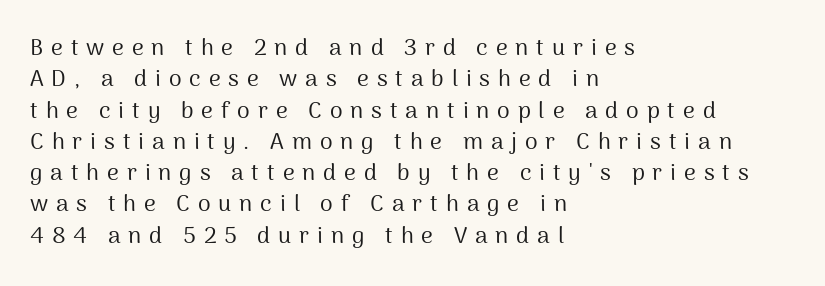
Q: Is the text bold? A: No.
Q: Is the text italic (slanted)? A: No, it is upright.
Q: Is the text underlined? A: No.
Q: How is the paragraph aligned? A: Left-aligned.
Q: Is the spacing between letters normal or unusually wide? A: Unusually wide.
Q: Is the spacing between lines tight, normal or loose? A: Normal.
